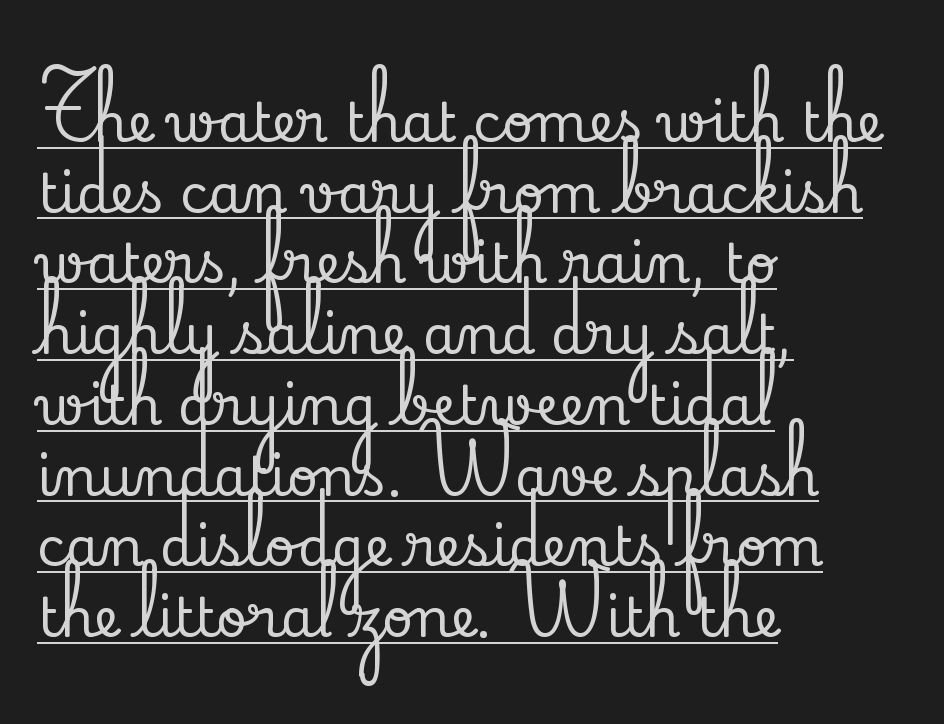
The image shows 54 px serif type, upright; set left-aligned, normal line spacing (1.31x), normal letter spacing, underlined; low stroke contrast and a small x-height.
